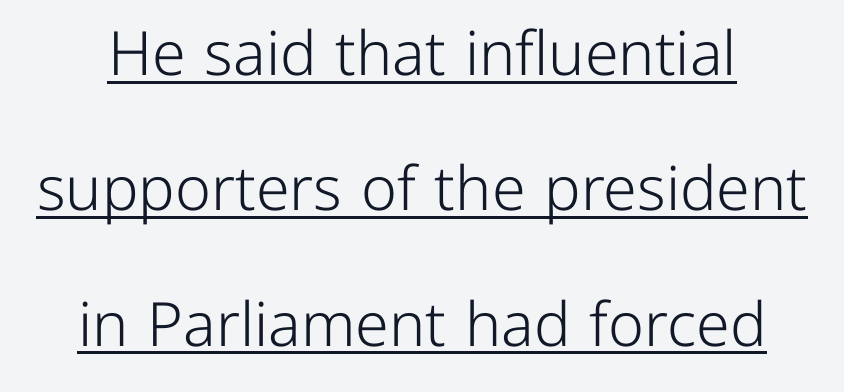
Q: Is the text bold? A: No.
Q: Is the text italic (slanted)? A: No, it is upright.
Q: Is the typeface a serif or a sans-serif typeface? A: Sans-serif.
Q: Is the text underlined? A: Yes.
Q: Is the spacing between letters normal or unusually wide? A: Normal.
Q: Is the spacing between lines tight, normal or loose? A: Loose.
Q: Width (condensed, normal, or wide)? A: Normal.
Q: Stroke contrast? A: Low.
Q: x-height? A: Medium.
Q: Monospaced? A: No.
